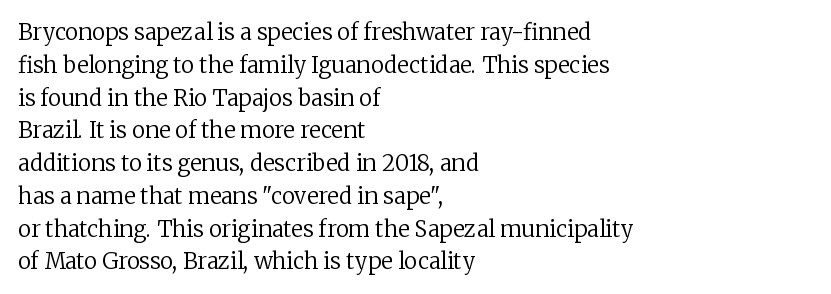
{"italic": "no", "bold": "no", "underline": "no", "align": "left", "line_spacing": "normal", "line_spacing_ratio": 1.49, "letter_spacing": "normal", "letter_spacing_em": 0.0, "glyph_px": 22}
